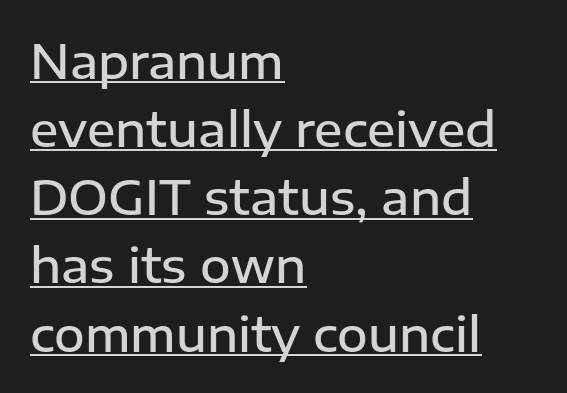
Q: Is the text bold? A: Semi-bold.
Q: Is the text italic (slanted)? A: No, it is upright.
Q: Is the typeface a serif or a sans-serif typeface? A: Sans-serif.
Q: Is the text underlined? A: Yes.
Q: How is the paragraph aligned? A: Left-aligned.
Q: Is the spacing between letters normal or unusually wide? A: Normal.
Q: Is the spacing between lines tight, normal or loose? A: Normal.
Q: Width (condensed, normal, or wide)? A: Normal.
Q: Stroke contrast? A: Low.
Q: x-height? A: Medium.
Q: Monospaced? A: No.
